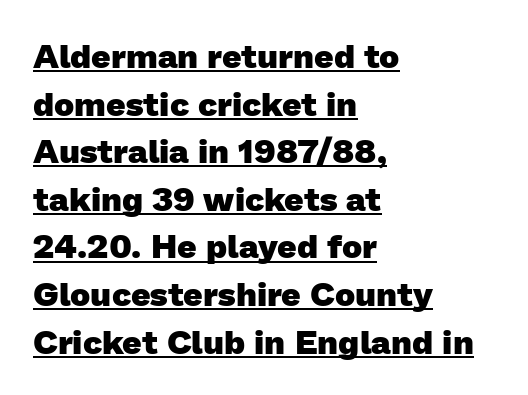
The image shows 34 px heavy sans-serif type; set left-aligned, normal line spacing (1.4x), normal letter spacing, underlined; low stroke contrast and a medium x-height.
